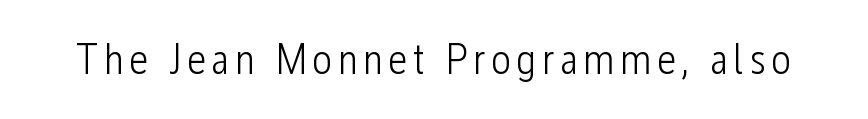
Spacing verdict: proportional, widths tailored to each character. Upright lettering throughout. The specimen omits any rule beneath the text block's lines. Each letter's strokes conclude bluntly, with no projecting serifs.
